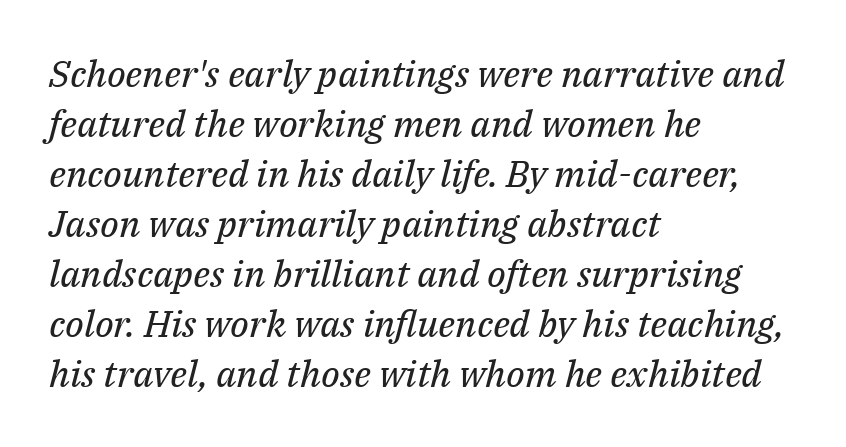
Q: Is the text bold? A: No.
Q: Is the text italic (slanted)? A: Yes, it leans right by about 14 degrees.
Q: Is the typeface a serif or a sans-serif typeface? A: Serif.
Q: Is the text underlined? A: No.
Q: How is the paragraph aligned? A: Left-aligned.
Q: Is the spacing between letters normal or unusually wide? A: Normal.
Q: Is the spacing between lines tight, normal or loose? A: Normal.
Q: Width (condensed, normal, or wide)? A: Normal.
Q: Stroke contrast? A: Medium.
Q: x-height? A: Medium.
Q: Monospaced? A: No.
